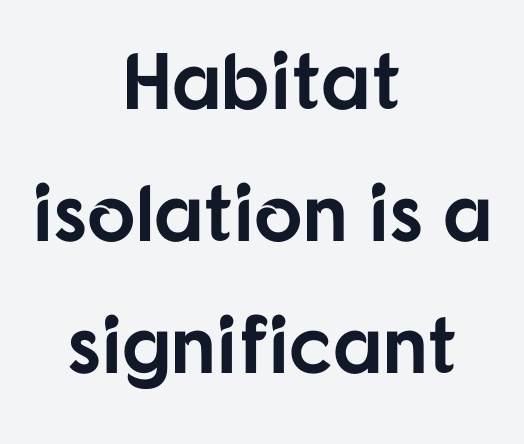
Is the block centered? Yes — each line is placed symmetrically about the middle. A typesetter would label this face a sans. Regular leading. Letters rest on an invisible, unmarked baseline. A typesetter would call this zero additional tracking. Typesetter's note: full bold, strokes at maximum text heaviness.
